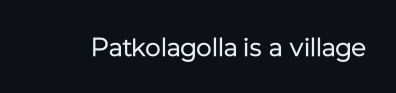
Q: Is the text bold? A: No.
Q: Is the text italic (slanted)? A: No, it is upright.
Q: Is the text underlined? A: No.
Q: Is the spacing between letters normal or unusually wide? A: Normal.
